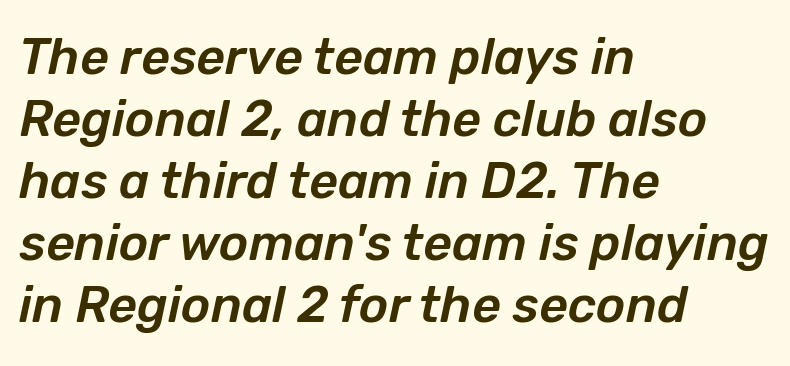
{"italic": "yes", "lean": "right", "slant_degrees": 12, "width": "normal", "stroke_contrast": "low", "x_height": "medium", "monospaced": "no", "underline": "no", "align": "left", "line_spacing_ratio": 1.24, "letter_spacing": "normal", "letter_spacing_em": 0.0, "glyph_px": 50}
